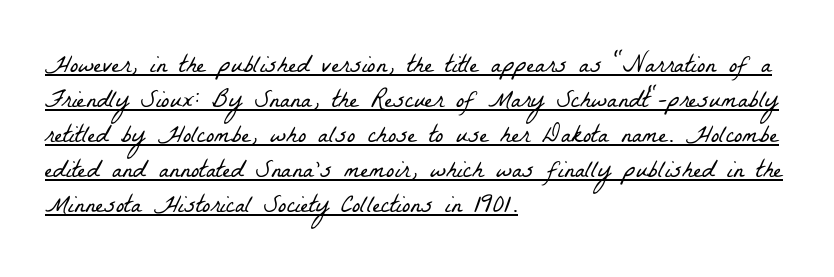
Bold? No — there's no thickening of the strokes. Each new line begins a customary step beneath the previous one. Students, observe the line beneath the letters — that is underlining. The setting favours the left margin, as ordinary paragraphs usually do. There is no visible air inserted between adjacent glyphs.
